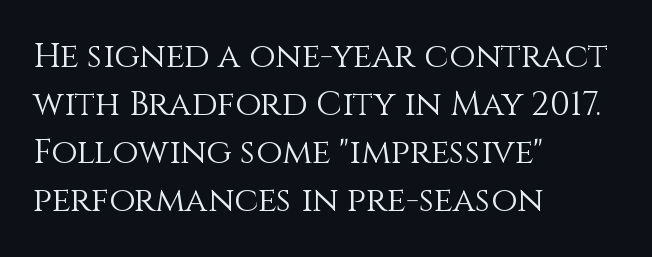
{"italic": "no", "bold": "no", "weight": "light", "width": "normal", "stroke_contrast": "medium", "x_height": "large", "monospaced": "no", "underline": "no", "align": "left", "line_spacing": "normal", "line_spacing_ratio": 1.41, "letter_spacing": "normal", "letter_spacing_em": 0.0, "glyph_px": 34}
